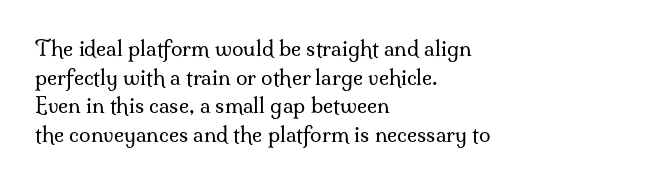
{"italic": "no", "bold": "no", "underline": "no", "align": "left", "line_spacing": "normal", "line_spacing_ratio": 1.36, "letter_spacing": "normal", "letter_spacing_em": 0.0, "glyph_px": 21}
